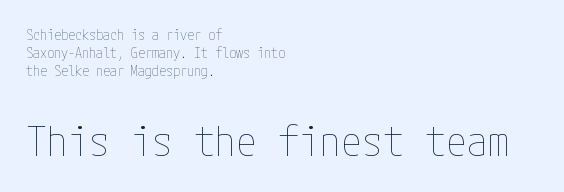
Designer's note — italics off, roman on. Is the stroke heavy? The answer is a plain regular-or-lighter. Compared with typical body copy, the letter spacing here is the same. Any mark beneath the type? The region is blank. Regarding leading, the lines here are spaced in the standard way.
